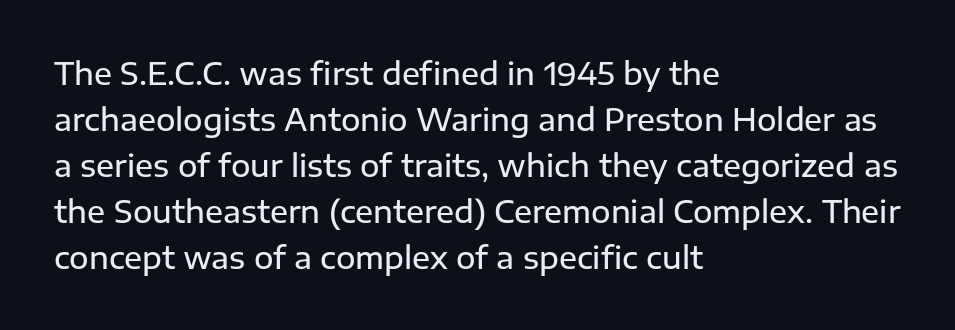
Q: Is the text bold? A: Semi-bold.
Q: Is the text italic (slanted)? A: No, it is upright.
Q: Is the typeface a serif or a sans-serif typeface? A: Sans-serif.
Q: Is the text underlined? A: No.
Q: How is the paragraph aligned? A: Left-aligned.
Q: Is the spacing between letters normal or unusually wide? A: Normal.
Q: Is the spacing between lines tight, normal or loose? A: Normal.
Q: Width (condensed, normal, or wide)? A: Normal.
Q: Stroke contrast? A: Low.
Q: x-height? A: Medium.
Q: Monospaced? A: No.
